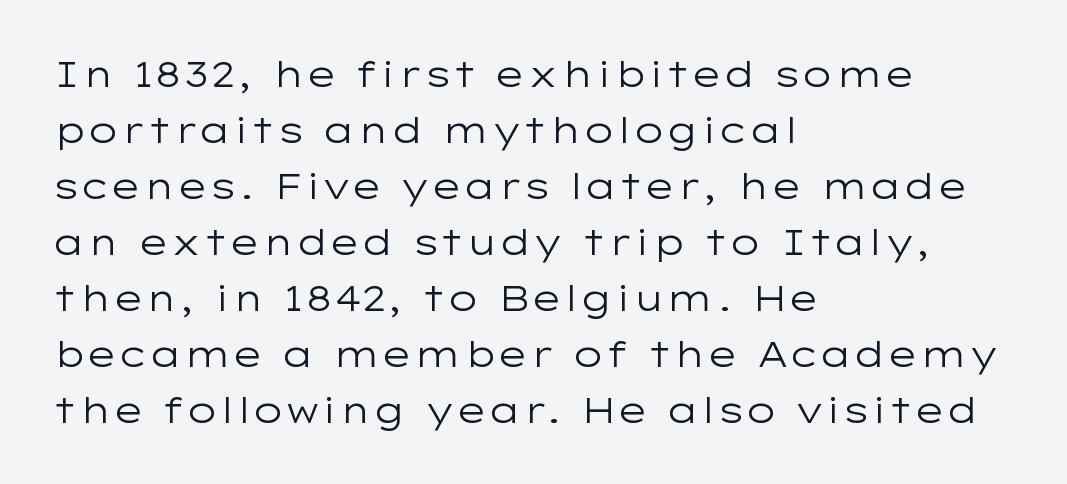
Q: Is the text bold? A: No.
Q: Is the text italic (slanted)? A: No, it is upright.
Q: Is the typeface a serif or a sans-serif typeface? A: Sans-serif.
Q: Is the text underlined? A: No.
Q: How is the paragraph aligned? A: Left-aligned.
Q: Is the spacing between letters normal or unusually wide? A: Normal.
Q: Is the spacing between lines tight, normal or loose? A: Normal.
Q: Width (condensed, normal, or wide)? A: Wide.
Q: Stroke contrast? A: Low.
Q: x-height? A: Medium.
Q: Monospaced? A: No.
